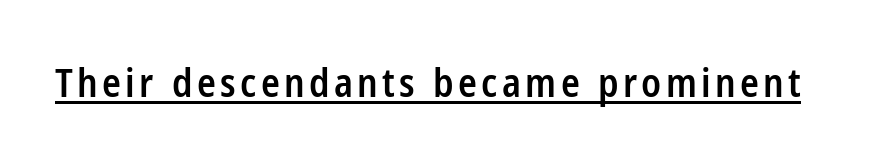
Q: Is the text bold? A: Semi-bold.
Q: Is the text italic (slanted)? A: No, it is upright.
Q: Is the typeface a serif or a sans-serif typeface? A: Sans-serif.
Q: Is the text underlined? A: Yes.
Q: Width (condensed, normal, or wide)? A: Condensed.
Q: Stroke contrast? A: Low.
Q: x-height? A: Medium.
Q: Monospaced? A: No.
